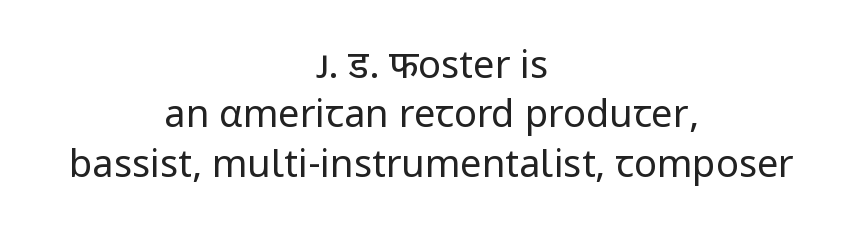
The image shows 38 px regular-weight sans-serif type, upright; set centered, normal line spacing (1.3x), normal letter spacing, not underlined; low stroke contrast and a medium x-height.
